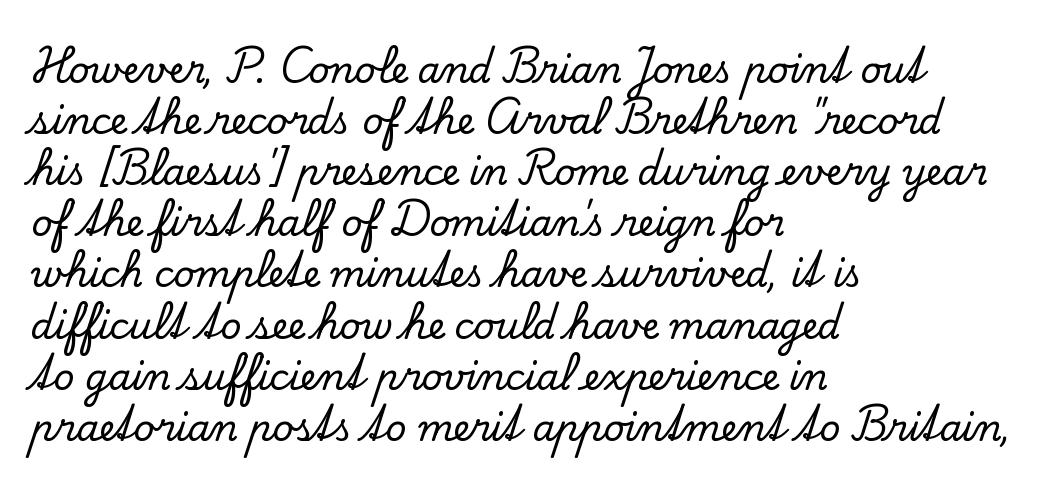
There is no visible air inserted between adjacent glyphs. In terms of letterform style, serifs are clearly present. Descender tails drop into unmarked territory. Evenly set lines give the paragraph a standard silhouette.
